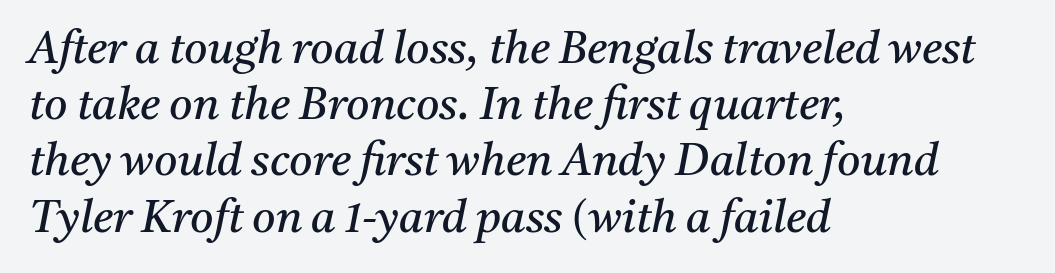
Old-style or modern, the face here clearly has serifs. You could not count columns in this text — the font is proportionally spaced. The setting favours the left margin, as ordinary paragraphs usually do. How are the letters spaced? Ordinarily, with no added tracking.
